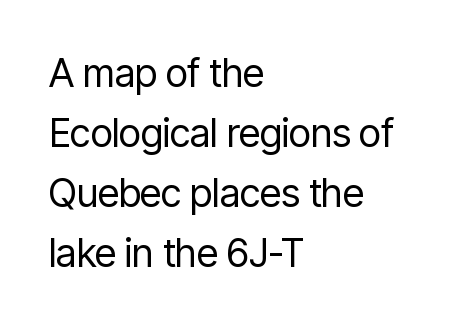
The image shows 39 px regular-weight, condensed sans-serif type, upright; set left-aligned, normal line spacing (1.54x), normal letter spacing, not underlined; low stroke contrast and a medium x-height.
